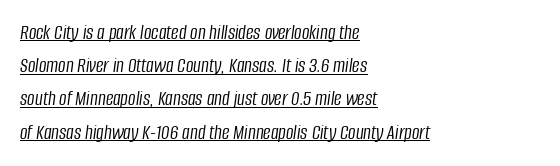
Stroke thickness stays within the range of a standard reading face or lighter. Like a heading marked for emphasis, these lines bear an underscore. These lines are set flush left with a ragged right edge. The letters sit at their default tracking, neither squeezed nor spread. The axis of the letterforms is tilted away from vertical.
